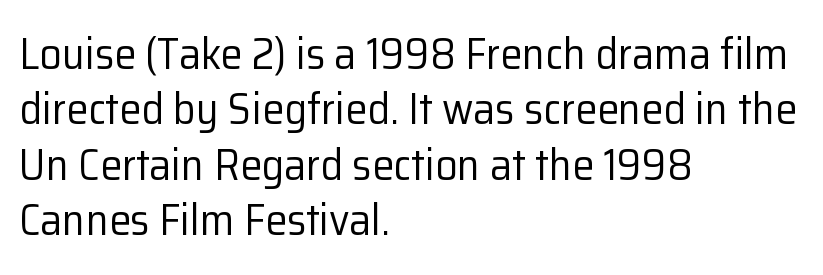
Q: Is the text bold? A: No.
Q: Is the text italic (slanted)? A: No, it is upright.
Q: Is the typeface a serif or a sans-serif typeface? A: Sans-serif.
Q: Is the text underlined? A: No.
Q: How is the paragraph aligned? A: Left-aligned.
Q: Is the spacing between letters normal or unusually wide? A: Normal.
Q: Is the spacing between lines tight, normal or loose? A: Normal.
Q: Width (condensed, normal, or wide)? A: Normal.
Q: Stroke contrast? A: Low.
Q: x-height? A: Medium.
Q: Monospaced? A: No.
